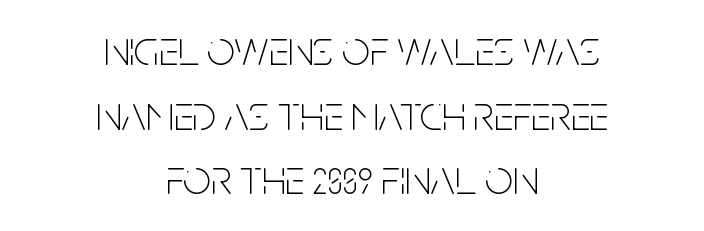
Horizontal alignment here is central, giving a formal, balanced look. Just letters on the line, the space beneath them empty. Does the leading feel generous? No, just average. In terms of letterform style, serifs are entirely absent. Honestly, the letter spacing is just normal — you wouldn't notice it.
